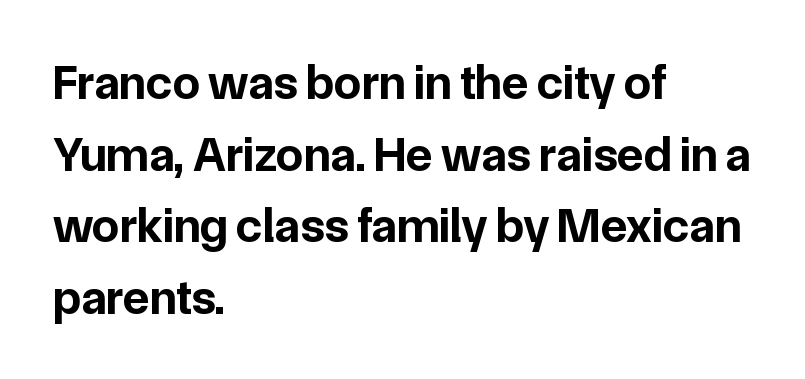
Q: Is the text bold? A: Yes.
Q: Is the text italic (slanted)? A: No, it is upright.
Q: Is the typeface a serif or a sans-serif typeface? A: Sans-serif.
Q: Is the text underlined? A: No.
Q: How is the paragraph aligned? A: Left-aligned.
Q: Is the spacing between letters normal or unusually wide? A: Normal.
Q: Is the spacing between lines tight, normal or loose? A: Normal.
Q: Width (condensed, normal, or wide)? A: Normal.
Q: Stroke contrast? A: Low.
Q: x-height? A: Medium.
Q: Monospaced? A: No.
